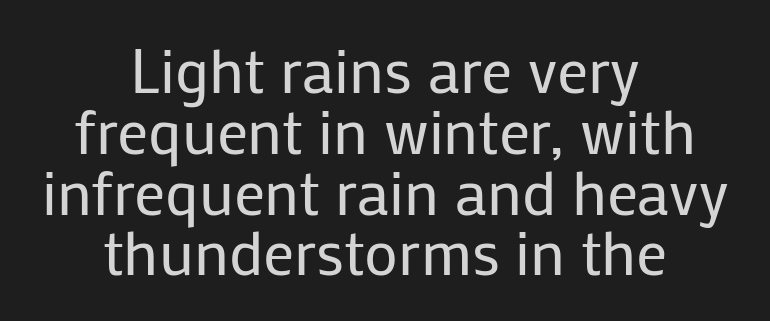
Q: Is the text bold? A: No.
Q: Is the text italic (slanted)? A: No, it is upright.
Q: Is the typeface a serif or a sans-serif typeface? A: Sans-serif.
Q: Is the text underlined? A: No.
Q: How is the paragraph aligned? A: Centered.
Q: Is the spacing between letters normal or unusually wide? A: Normal.
Q: Is the spacing between lines tight, normal or loose? A: Tight.
Q: Width (condensed, normal, or wide)? A: Normal.
Q: Stroke contrast? A: Low.
Q: x-height? A: Medium.
Q: Monospaced? A: No.
